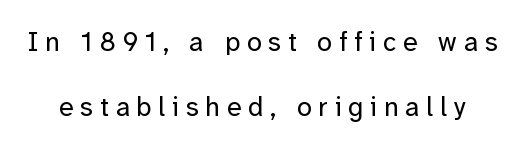
Q: Is the text bold? A: No.
Q: Is the text italic (slanted)? A: No, it is upright.
Q: Is the text underlined? A: No.
Q: Is the spacing between letters normal or unusually wide? A: Unusually wide.
Q: Is the spacing between lines tight, normal or loose? A: Loose.
